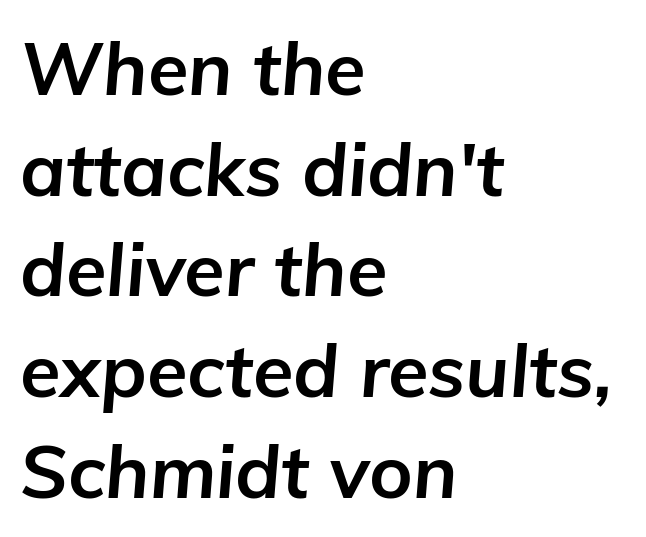
{"italic": "yes", "lean": "right", "slant_degrees": 5, "bold": "yes", "weight": "bold", "width": "normal", "stroke_contrast": "low", "x_height": "medium", "monospaced": "no", "underline": "no", "align": "left", "line_spacing": "normal", "line_spacing_ratio": 1.36, "letter_spacing": "normal", "letter_spacing_em": 0.0, "glyph_px": 74}
